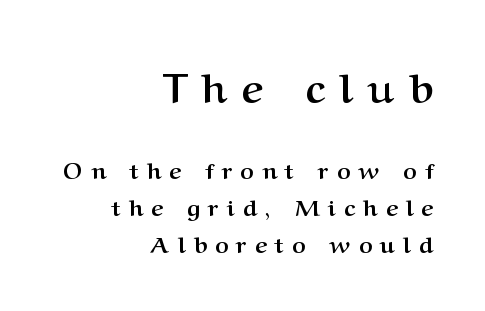
{"serif": "yes", "italic": "no", "bold": "yes", "weight": "semibold", "width": "normal", "stroke_contrast": "medium", "x_height": "medium", "monospaced": "no", "underline": "no", "align": "right", "line_spacing": "normal", "line_spacing_ratio": 1.6, "letter_spacing": "wide", "letter_spacing_em": 0.36, "larger_block": "first", "size_ratio": 1.78, "glyph_px": 41}
